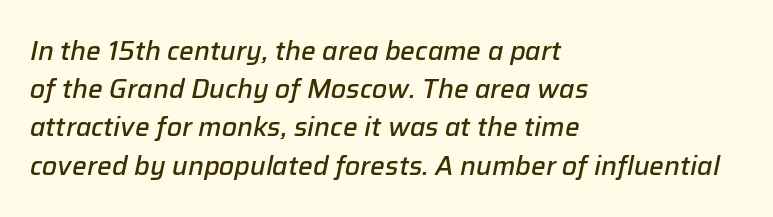
Q: Is the text bold? A: Semi-bold.
Q: Is the text italic (slanted)? A: Yes, it leans right by about 12 degrees.
Q: Is the text underlined? A: No.
Q: How is the paragraph aligned? A: Left-aligned.
Q: Is the spacing between letters normal or unusually wide? A: Normal.
Q: Is the spacing between lines tight, normal or loose? A: Normal.
